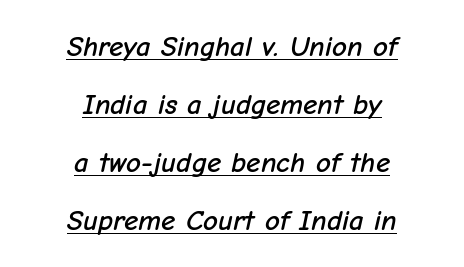
Q: Is the text italic (slanted)? A: Yes, it leans right by about 12 degrees.
Q: Is the text underlined? A: Yes.
Q: How is the paragraph aligned? A: Centered.
Q: Is the spacing between letters normal or unusually wide? A: Normal.
Q: Is the spacing between lines tight, normal or loose? A: Loose.
Q: Width (condensed, normal, or wide)? A: Normal.
Q: Stroke contrast? A: Low.
Q: x-height? A: Medium.
Q: Monospaced? A: No.
